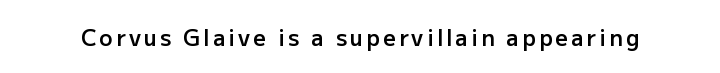
{"italic": "no", "bold": "semi", "underline": "no", "glyph_px": 22}
